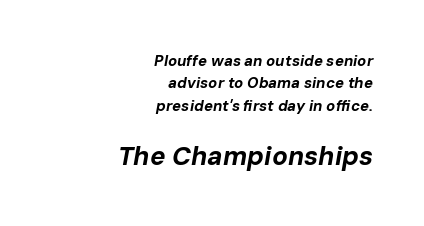
{"italic": "yes", "lean": "right", "slant_degrees": 10, "bold": "yes", "underline": "no", "align": "right", "line_spacing": "normal", "line_spacing_ratio": 1.5, "letter_spacing": "normal", "letter_spacing_em": 0.0, "larger_block": "second", "size_ratio": 1.73, "glyph_px": 26}
